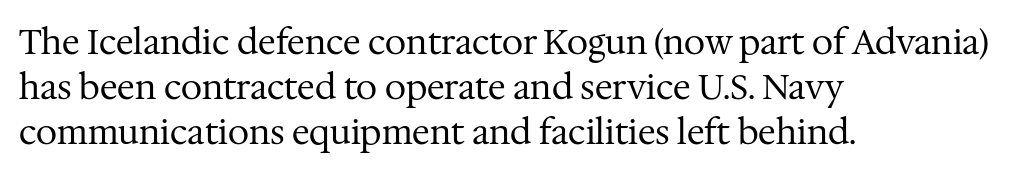
The image shows 34 px regular-weight serif type, upright; set left-aligned, normal line spacing (1.33x), normal letter spacing, not underlined; medium stroke contrast and a medium x-height.
